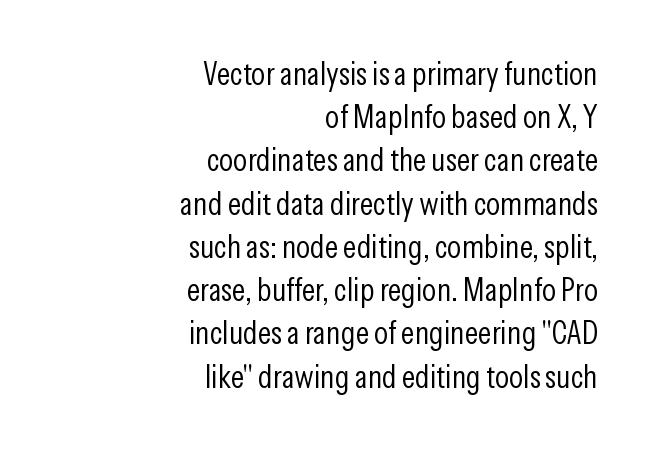
The image shows 33 px light, condensed sans-serif type, upright; set right-aligned, normal line spacing (1.31x), normal letter spacing, not underlined; low stroke contrast and a medium x-height.
